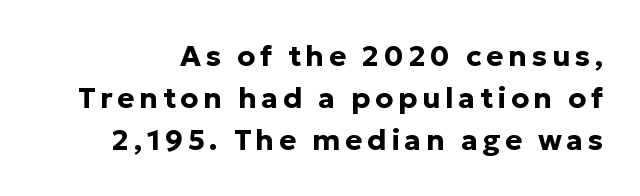
Q: Is the text bold? A: Yes.
Q: Is the text italic (slanted)? A: No, it is upright.
Q: Is the typeface a serif or a sans-serif typeface? A: Sans-serif.
Q: Is the text underlined? A: No.
Q: Is the spacing between lines tight, normal or loose? A: Normal.
Q: Width (condensed, normal, or wide)? A: Normal.
Q: Stroke contrast? A: Low.
Q: x-height? A: Medium.
Q: Monospaced? A: No.
